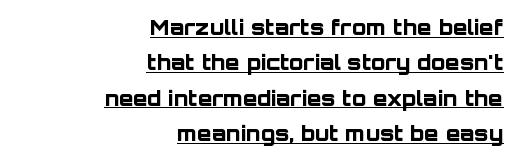
Q: Is the text bold? A: Yes.
Q: Is the text italic (slanted)? A: No, it is upright.
Q: Is the text underlined? A: Yes.
Q: How is the paragraph aligned? A: Right-aligned.
Q: Is the spacing between letters normal or unusually wide? A: Normal.
Q: Is the spacing between lines tight, normal or loose? A: Normal.
